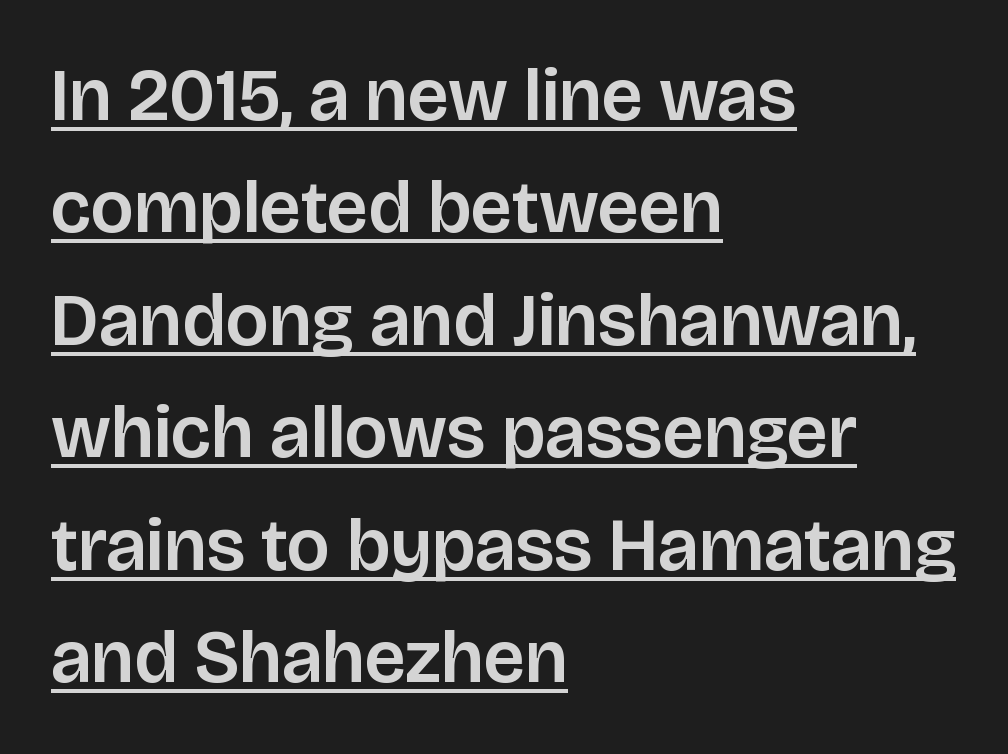
Q: Is the text italic (slanted)? A: No, it is upright.
Q: Is the typeface a serif or a sans-serif typeface? A: Sans-serif.
Q: Is the text underlined? A: Yes.
Q: How is the paragraph aligned? A: Left-aligned.
Q: Is the spacing between letters normal or unusually wide? A: Normal.
Q: Is the spacing between lines tight, normal or loose? A: Normal.
Q: Width (condensed, normal, or wide)? A: Normal.
Q: Stroke contrast? A: Low.
Q: x-height? A: Large.
Q: Monospaced? A: No.
